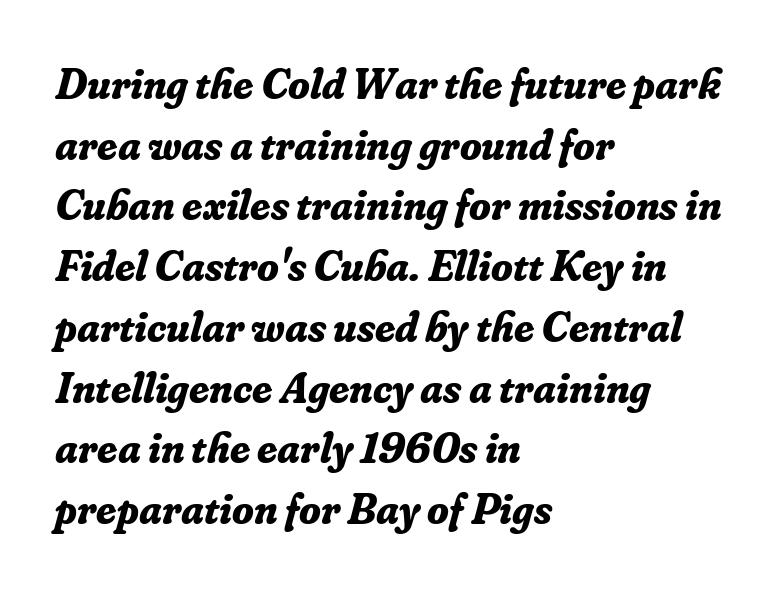
{"serif": "yes", "italic": "yes", "lean": "right", "slant_degrees": 16, "bold": "yes", "weight": "bold", "width": "normal", "stroke_contrast": "low", "x_height": "small", "monospaced": "no", "underline": "no", "align": "left", "line_spacing": "normal", "line_spacing_ratio": 1.38, "letter_spacing": "normal", "letter_spacing_em": 0.0, "glyph_px": 44}
